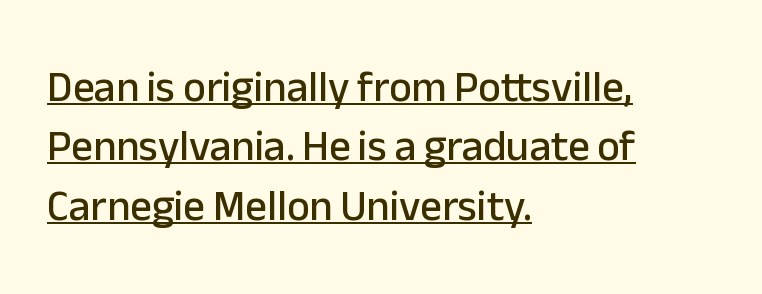
Q: Is the text italic (slanted)? A: No, it is upright.
Q: Is the typeface a serif or a sans-serif typeface? A: Sans-serif.
Q: Is the text underlined? A: Yes.
Q: How is the paragraph aligned? A: Left-aligned.
Q: Is the spacing between letters normal or unusually wide? A: Normal.
Q: Is the spacing between lines tight, normal or loose? A: Normal.
Q: Width (condensed, normal, or wide)? A: Normal.
Q: Stroke contrast? A: Low.
Q: x-height? A: Medium.
Q: Monospaced? A: No.
